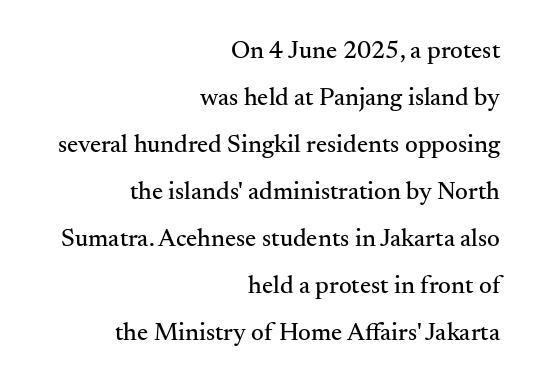
Q: Is the text italic (slanted)? A: No, it is upright.
Q: Is the text underlined? A: No.
Q: How is the paragraph aligned? A: Right-aligned.
Q: Is the spacing between letters normal or unusually wide? A: Normal.
